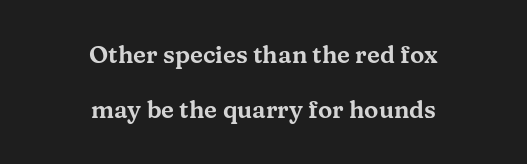
{"italic": "no", "underline": "no", "align": "center", "line_spacing": "loose", "line_spacing_ratio": 2.28, "letter_spacing": "normal", "letter_spacing_em": 0.0, "glyph_px": 24}
